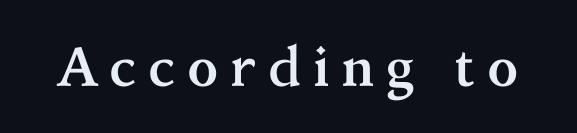
Does extra space separate the letters? Yes, quite a lot of it. Posture: straight, roman, zero tilt. The specimen omits any rule beneath the text block's lines. Is this a fixed-width face? No — the glyphs have proportional, varying widths.
